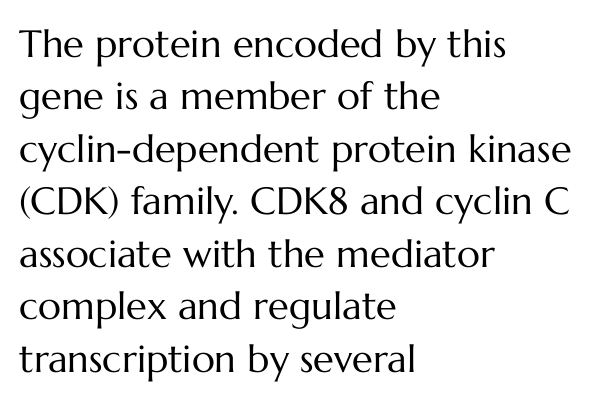
{"italic": "no", "bold": "no", "weight": "regular", "width": "normal", "stroke_contrast": "medium", "x_height": "medium", "monospaced": "no", "underline": "no", "align": "left", "line_spacing": "normal", "line_spacing_ratio": 1.38, "letter_spacing": "normal", "letter_spacing_em": 0.0, "glyph_px": 38}
